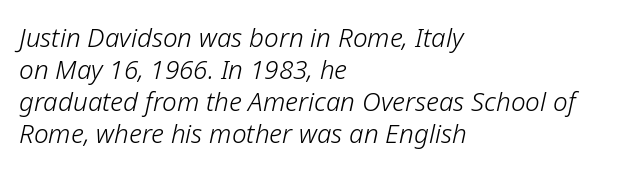
Layout note: lines flush left. The weight tops out at a normal text grade. Words appear dense and cohesive because spacing is normal. Is the type slanted? Yes — the strokes lean at a clear angle.
